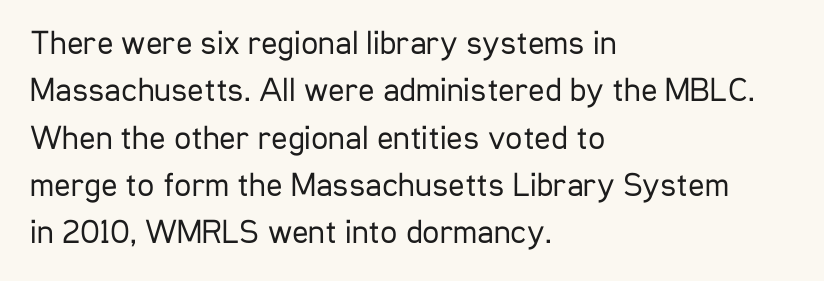
{"serif": "no", "italic": "no", "bold": "no", "weight": "regular", "width": "condensed", "stroke_contrast": "low", "x_height": "medium", "monospaced": "no", "underline": "no", "align": "left", "line_spacing": "normal", "line_spacing_ratio": 1.39, "letter_spacing": "normal", "letter_spacing_em": 0.0, "glyph_px": 34}
